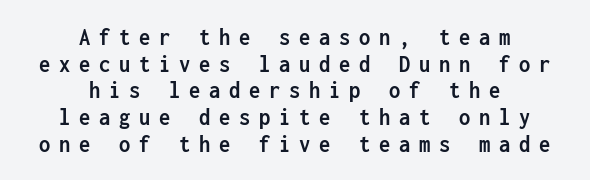
{"italic": "no", "bold": "yes", "underline": "no", "align": "center", "line_spacing": "tight", "line_spacing_ratio": 1.07, "letter_spacing": "wide", "letter_spacing_em": 0.35, "glyph_px": 25}
